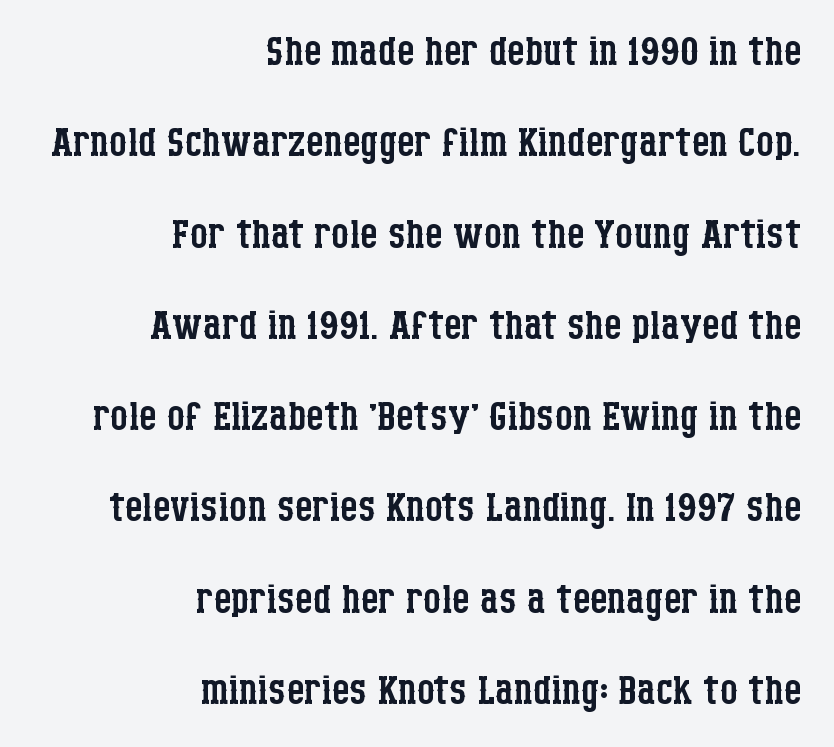
Casual observation: everything's shoved over to the right. The passage shown stacks its lines at a standard gap. Look at the bottom of the vertical strokes: they flare into serifs here. You could not count columns in this text — the font is proportionally spaced. It's the straight-up-and-down kind of type.
